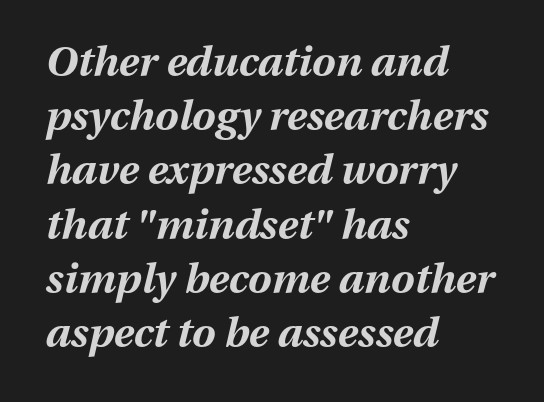
Q: Is the text bold? A: Yes.
Q: Is the text italic (slanted)? A: Yes, it leans right by about 13 degrees.
Q: Is the text underlined? A: No.
Q: How is the paragraph aligned? A: Left-aligned.
Q: Is the spacing between letters normal or unusually wide? A: Normal.
Q: Is the spacing between lines tight, normal or loose? A: Normal.
Q: Width (condensed, normal, or wide)? A: Normal.
Q: Stroke contrast? A: Medium.
Q: x-height? A: Medium.
Q: Monospaced? A: No.
